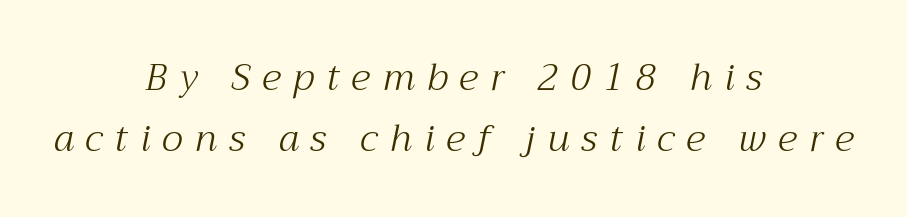
Q: Is the text bold? A: No.
Q: Is the text italic (slanted)? A: Yes, it leans right by about 12 degrees.
Q: Is the typeface a serif or a sans-serif typeface? A: Serif.
Q: Is the text underlined? A: No.
Q: How is the paragraph aligned? A: Centered.
Q: Is the spacing between letters normal or unusually wide? A: Unusually wide.
Q: Is the spacing between lines tight, normal or loose? A: Normal.
Q: Width (condensed, normal, or wide)? A: Normal.
Q: Stroke contrast? A: Medium.
Q: x-height? A: Medium.
Q: Monospaced? A: No.
